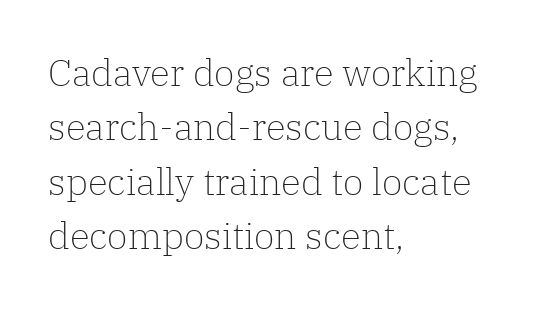
Q: Is the text bold? A: No.
Q: Is the text italic (slanted)? A: No, it is upright.
Q: Is the typeface a serif or a sans-serif typeface? A: Serif.
Q: Is the text underlined? A: No.
Q: How is the paragraph aligned? A: Left-aligned.
Q: Is the spacing between letters normal or unusually wide? A: Normal.
Q: Is the spacing between lines tight, normal or loose? A: Normal.
Q: Width (condensed, normal, or wide)? A: Normal.
Q: Stroke contrast? A: Low.
Q: x-height? A: Medium.
Q: Monospaced? A: No.
